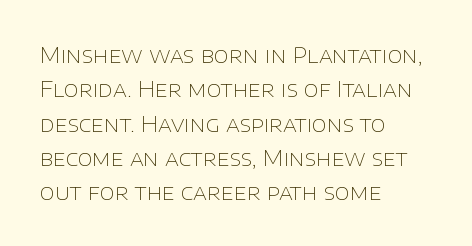
Q: Is the text bold? A: No.
Q: Is the text italic (slanted)? A: No, it is upright.
Q: Is the text underlined? A: No.
Q: How is the paragraph aligned? A: Left-aligned.
Q: Is the spacing between letters normal or unusually wide? A: Normal.
Q: Is the spacing between lines tight, normal or loose? A: Normal.
